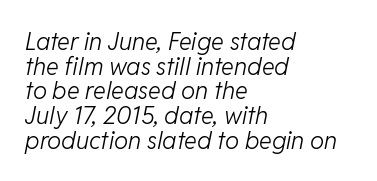
The image shows 24 px text type, italic (leaning right); set left-aligned, tight line spacing (1.03x), normal letter spacing, not underlined.
